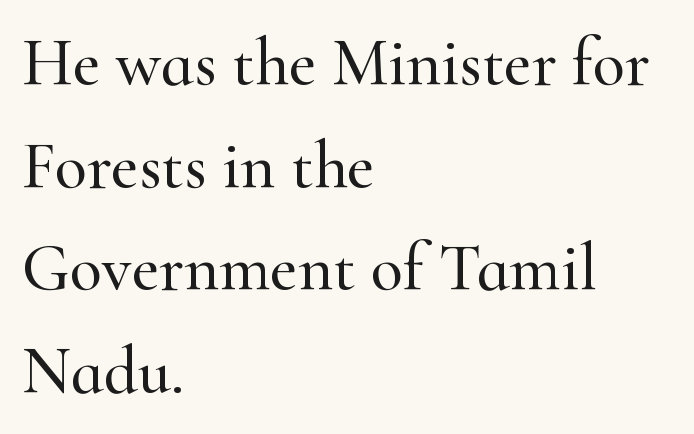
Q: Is the text italic (slanted)? A: No, it is upright.
Q: Is the typeface a serif or a sans-serif typeface? A: Serif.
Q: Is the text underlined? A: No.
Q: How is the paragraph aligned? A: Left-aligned.
Q: Is the spacing between letters normal or unusually wide? A: Normal.
Q: Is the spacing between lines tight, normal or loose? A: Normal.
Q: Width (condensed, normal, or wide)? A: Normal.
Q: Stroke contrast? A: High.
Q: x-height? A: Small.
Q: Monospaced? A: No.
